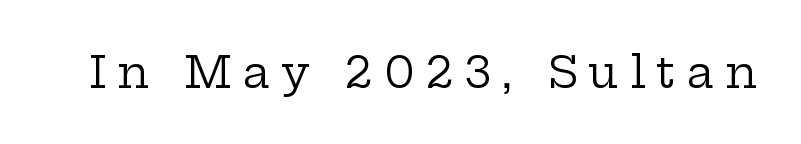
Letters have the restrained weight of plain body copy at most. Display-style spreading of the glyphs; the letterfit is very open. Proportional: the letters do not fall into vertical columns. A bare baseline throughout the passage. The axis of the letterforms is exactly vertical. Is this a sans? No — the strokes have serifs.
